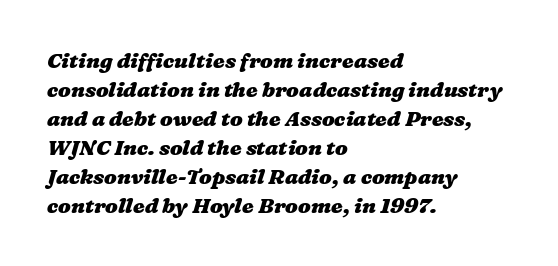
{"bold": "yes", "underline": "no", "align": "left", "line_spacing": "normal", "line_spacing_ratio": 1.38, "letter_spacing": "normal", "letter_spacing_em": 0.0, "glyph_px": 21}
